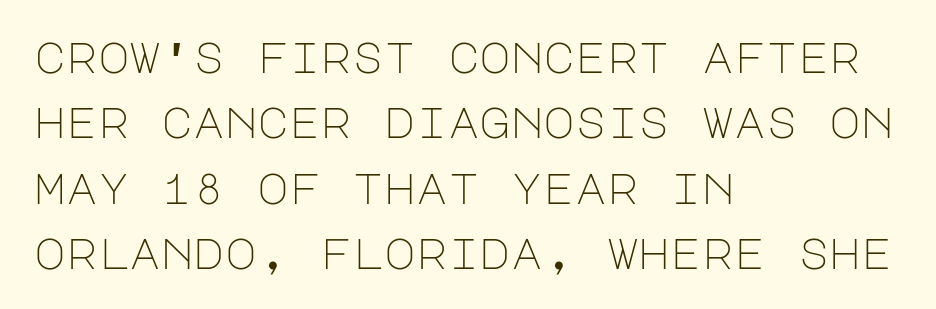
{"serif": "no", "italic": "no", "bold": "no", "weight": "light", "width": "normal", "stroke_contrast": "low", "x_height": "large", "underline": "no", "align": "left", "line_spacing": "normal", "line_spacing_ratio": 1.52, "letter_spacing": "normal", "letter_spacing_em": 0.0, "glyph_px": 43}
